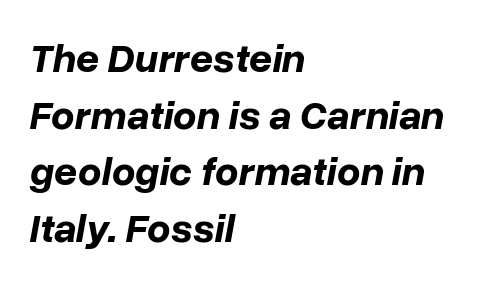
Q: Is the text bold? A: Yes.
Q: Is the text italic (slanted)? A: Yes, it leans right by about 10 degrees.
Q: Is the text underlined? A: No.
Q: How is the paragraph aligned? A: Left-aligned.
Q: Is the spacing between letters normal or unusually wide? A: Normal.
Q: Is the spacing between lines tight, normal or loose? A: Normal.
Q: Width (condensed, normal, or wide)? A: Normal.
Q: Stroke contrast? A: Low.
Q: x-height? A: Medium.
Q: Monospaced? A: No.
